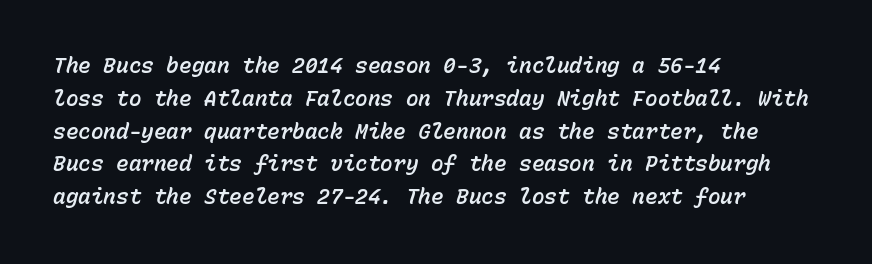
{"italic": "yes", "lean": "right", "slant_degrees": 15, "underline": "no", "align": "left", "line_spacing": "normal", "line_spacing_ratio": 1.56, "letter_spacing": "normal", "letter_spacing_em": 0.0, "glyph_px": 21}
